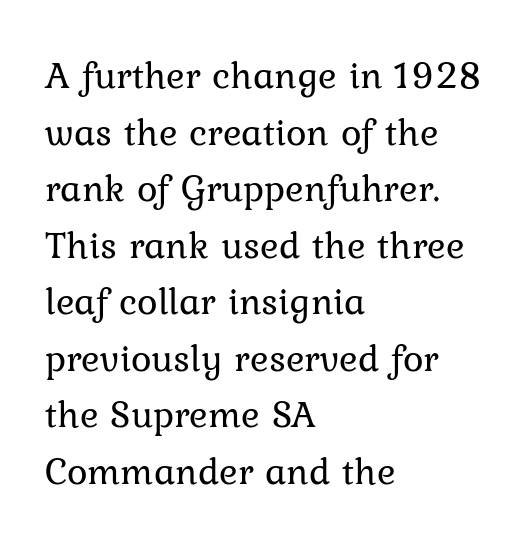
{"serif": "yes", "italic": "no", "bold": "no", "weight": "regular", "width": "normal", "stroke_contrast": "low", "x_height": "medium", "monospaced": "no", "underline": "no", "align": "left", "line_spacing": "normal", "line_spacing_ratio": 1.45, "letter_spacing": "normal", "letter_spacing_em": 0.0, "glyph_px": 39}
